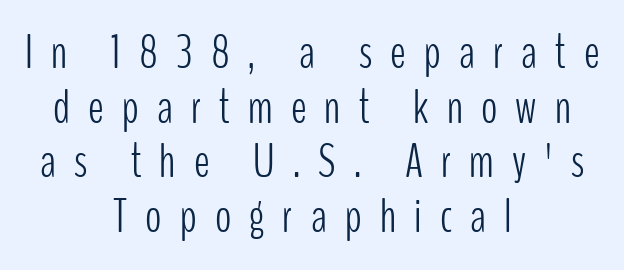
{"serif": "no", "italic": "no", "bold": "no", "weight": "light", "width": "condensed", "stroke_contrast": "low", "x_height": "medium", "monospaced": "no", "underline": "no", "align": "center", "line_spacing": "tight", "line_spacing_ratio": 1.14, "letter_spacing": "wide", "letter_spacing_em": 0.38, "glyph_px": 48}
